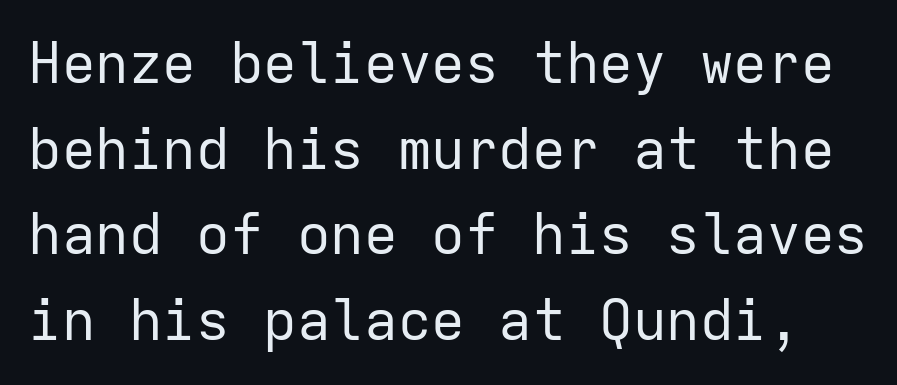
{"serif": "no", "italic": "no", "bold": "no", "weight": "regular", "width": "normal", "stroke_contrast": "low", "x_height": "medium", "monospaced": "yes", "underline": "no", "line_spacing": "normal", "line_spacing_ratio": 1.53, "letter_spacing": "normal", "letter_spacing_em": 0.0, "glyph_px": 56}
